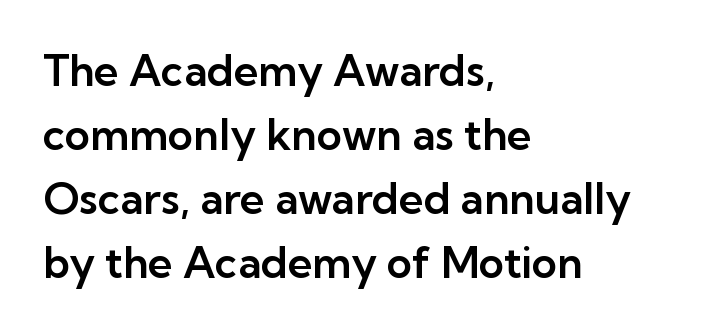
Q: Is the text italic (slanted)? A: No, it is upright.
Q: Is the typeface a serif or a sans-serif typeface? A: Sans-serif.
Q: Is the text underlined? A: No.
Q: How is the paragraph aligned? A: Left-aligned.
Q: Is the spacing between letters normal or unusually wide? A: Normal.
Q: Is the spacing between lines tight, normal or loose? A: Normal.
Q: Width (condensed, normal, or wide)? A: Normal.
Q: Stroke contrast? A: Low.
Q: x-height? A: Medium.
Q: Monospaced? A: No.
